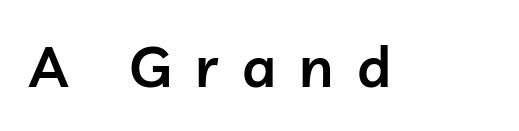
The image shows 57 px semibold sans-serif type, upright; set unusually wide letter spacing (+0.41 em), not underlined; low stroke contrast and a medium x-height.
